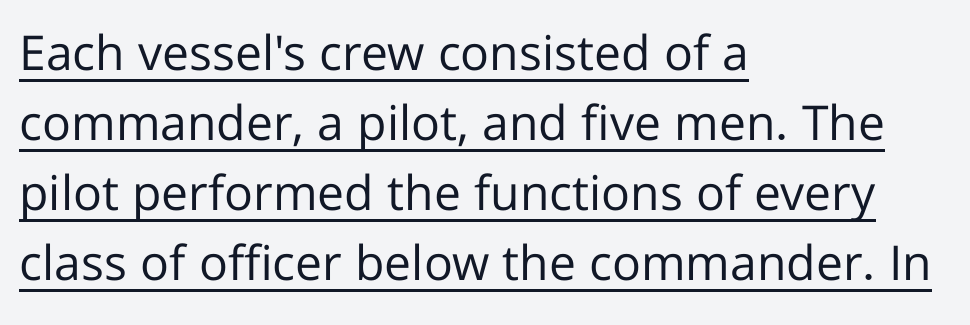
{"serif": "no", "italic": "no", "bold": "no", "weight": "regular", "width": "normal", "stroke_contrast": "low", "x_height": "medium", "monospaced": "no", "underline": "yes", "align": "left", "line_spacing": "normal", "line_spacing_ratio": 1.46, "letter_spacing": "normal", "letter_spacing_em": 0.0, "glyph_px": 48}
